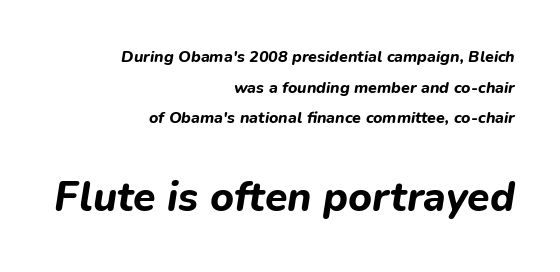
{"italic": "yes", "lean": "right", "slant_degrees": 9, "bold": "yes", "weight": "bold", "width": "normal", "stroke_contrast": "low", "x_height": "medium", "monospaced": "no", "underline": "no", "align": "right", "line_spacing": "loose", "line_spacing_ratio": 1.91, "letter_spacing": "normal", "letter_spacing_em": 0.0, "larger_block": "second", "size_ratio": 2.56, "glyph_px": 41}
